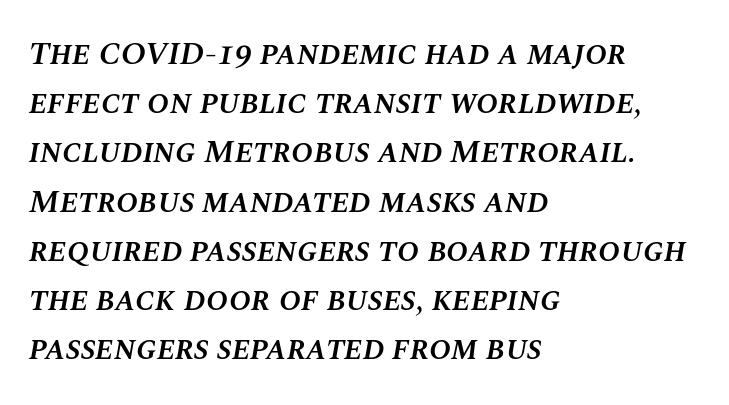
Q: Is the text bold? A: Semi-bold.
Q: Is the text italic (slanted)? A: Yes, it leans right by about 10 degrees.
Q: Is the text underlined? A: No.
Q: How is the paragraph aligned? A: Left-aligned.
Q: Is the spacing between letters normal or unusually wide? A: Normal.
Q: Is the spacing between lines tight, normal or loose? A: Normal.
Q: Width (condensed, normal, or wide)? A: Normal.
Q: Stroke contrast? A: Medium.
Q: x-height? A: Large.
Q: Monospaced? A: No.
